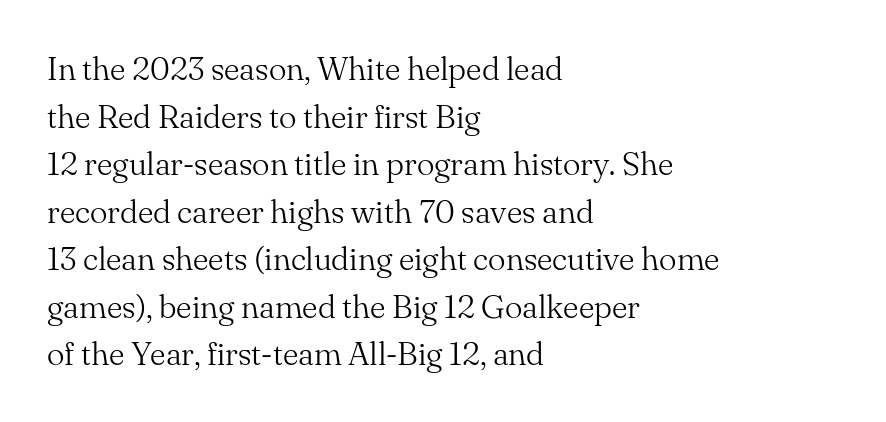
The image shows 33 px light serif type, upright; set left-aligned, normal line spacing (1.44x), normal letter spacing, not underlined; medium stroke contrast and a small x-height.
